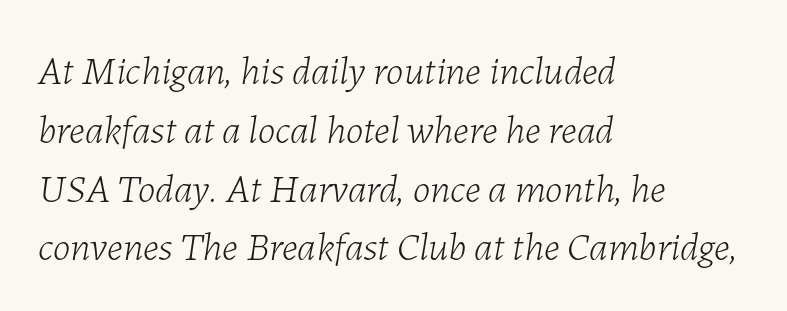
The paragraph shown leans on its left margin. Yep, that's italic — everything's leaning. Is this a fixed-width face? No — the glyphs have proportional, varying widths. The type is set solid horizontally, with unmodified tracking. Plain, unruled lines of type. Heft: none added — not bold.
